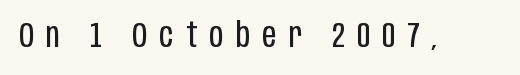
{"serif": "no", "italic": "no", "bold": "no", "weight": "regular", "width": "condensed", "stroke_contrast": "low", "x_height": "large", "monospaced": "no", "underline": "no", "letter_spacing": "wide", "letter_spacing_em": 0.35, "glyph_px": 35}
